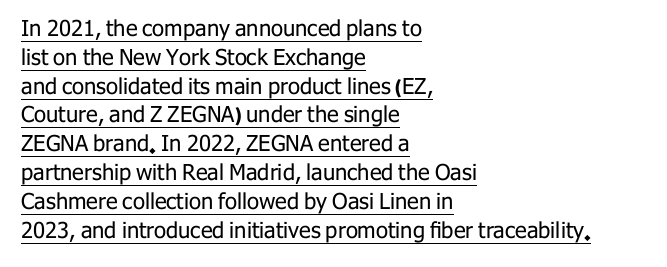
The horizontal fit of the characters is conventional and even. Heft: none added — not bold. Does a line run under the words? Yes, clearly. Honestly, the row spacing looks completely unremarkable. These lines were composed using upright roman letters. Horizontally, the lines are justified to the leading edge only.
